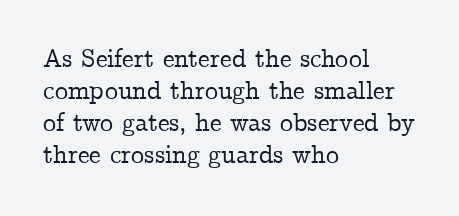
{"italic": "no", "underline": "no", "align": "left", "line_spacing_ratio": 1.23, "letter_spacing": "normal", "letter_spacing_em": 0.0, "glyph_px": 26}
